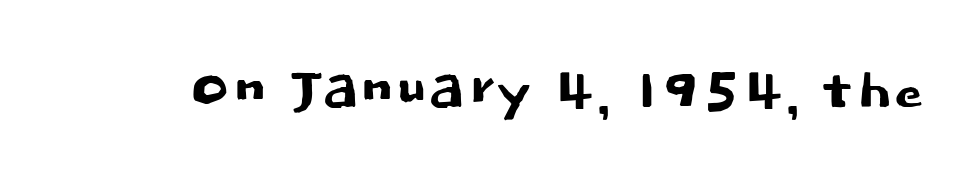
The image shows 75 px sans-serif type, upright; set normal letter spacing, not underlined; low stroke contrast and a large x-height.
